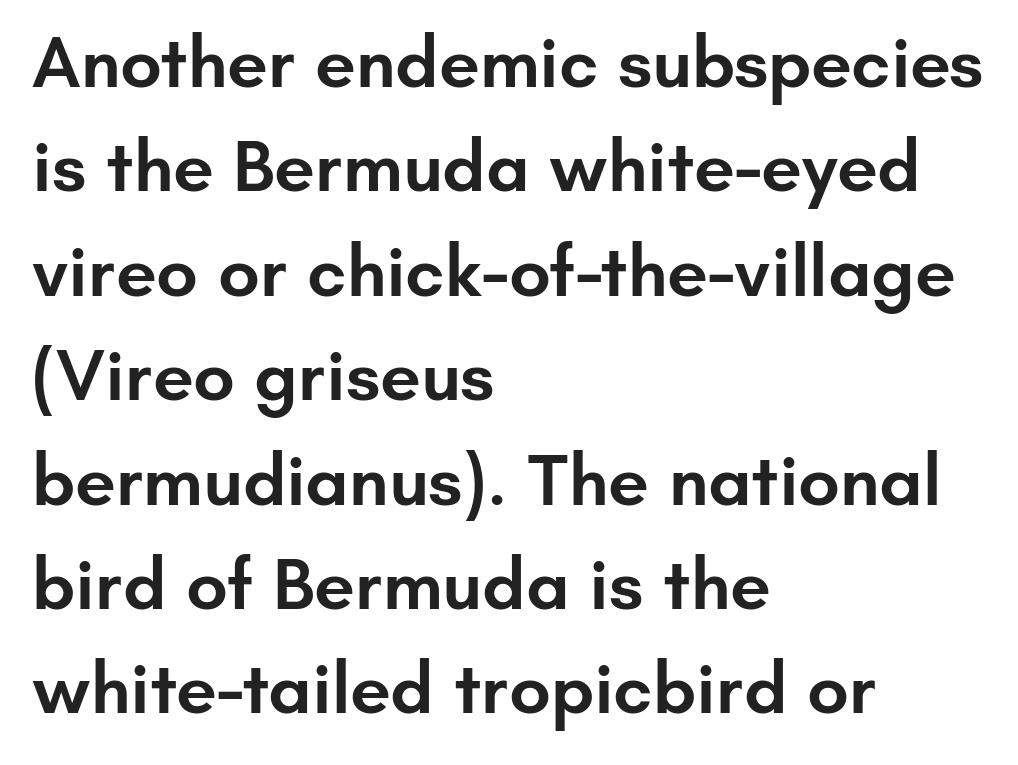
The image shows 73 px semibold sans-serif type, upright; set left-aligned, normal line spacing (1.43x), normal letter spacing, not underlined; low stroke contrast and a small x-height.
